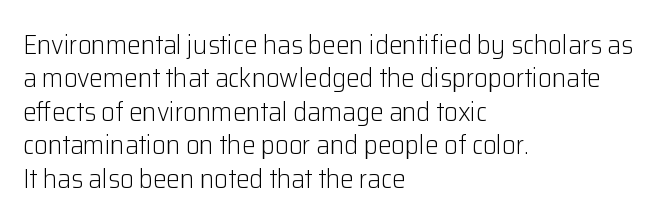
The image shows 27 px text type, upright; set left-aligned, line spacing 1.24x, normal letter spacing, not underlined.
